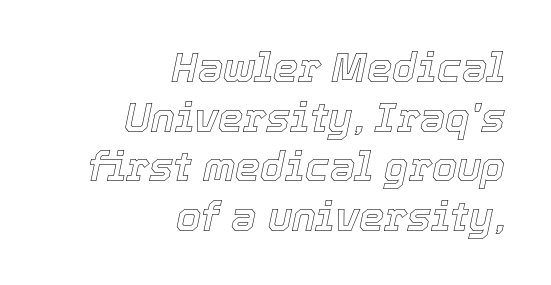
The letters advance in unequal steps, a hallmark of proportional type. A typesetter would mark this as italic. Notice how the passage keeps a crisp vertical edge on the right only. Observe the ordinary spacing: letters are neighbours, not strangers. A clean baseline with only descenders dipping below it.
